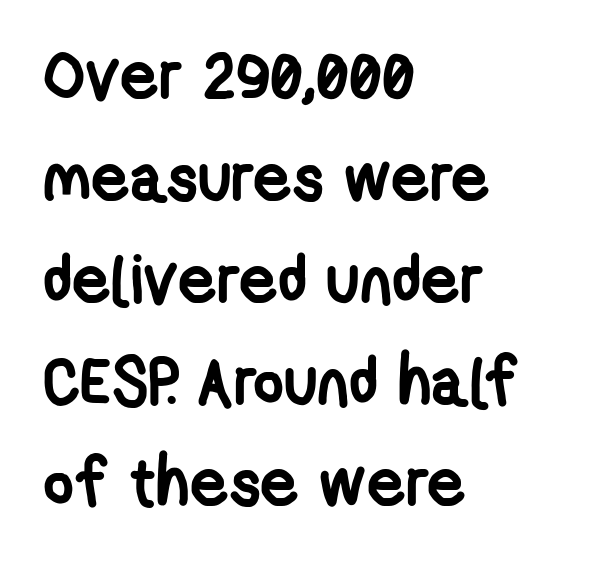
The image shows 67 px semibold, condensed sans-serif type; set left-aligned, normal line spacing (1.52x), normal letter spacing, not underlined; low stroke contrast and a medium x-height.
